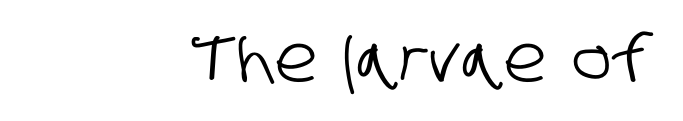
The rendering uses natural spacing where letterforms have individual widths. Alignment: flush right. Default kerning and tracking; the words read as compact shapes. Check where the strokes stop: nothing finishes them off — pure sans.
